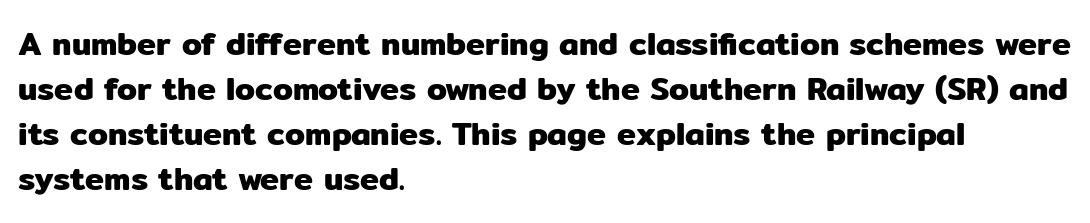
{"serif": "no", "italic": "no", "width": "normal", "stroke_contrast": "low", "x_height": "medium", "monospaced": "no", "underline": "no", "align": "left", "line_spacing": "normal", "line_spacing_ratio": 1.41, "letter_spacing": "normal", "letter_spacing_em": 0.0, "glyph_px": 32}
